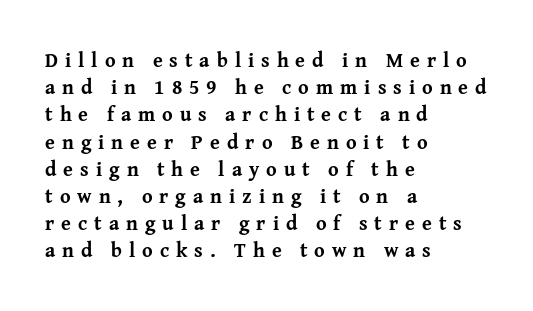
Nobody drew a line under any word here. Caption: bold face, heavy strokes. Short note: letters widely spaced. This sample uses an upright cut, with every glyph sitting square on the baseline.
